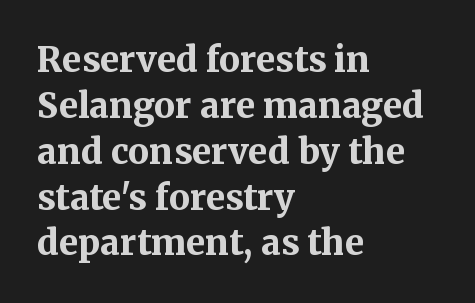
The image shows 35 px bold serif type, upright; set left-aligned, normal line spacing (1.31x), normal letter spacing, not underlined; medium stroke contrast and a medium x-height.
